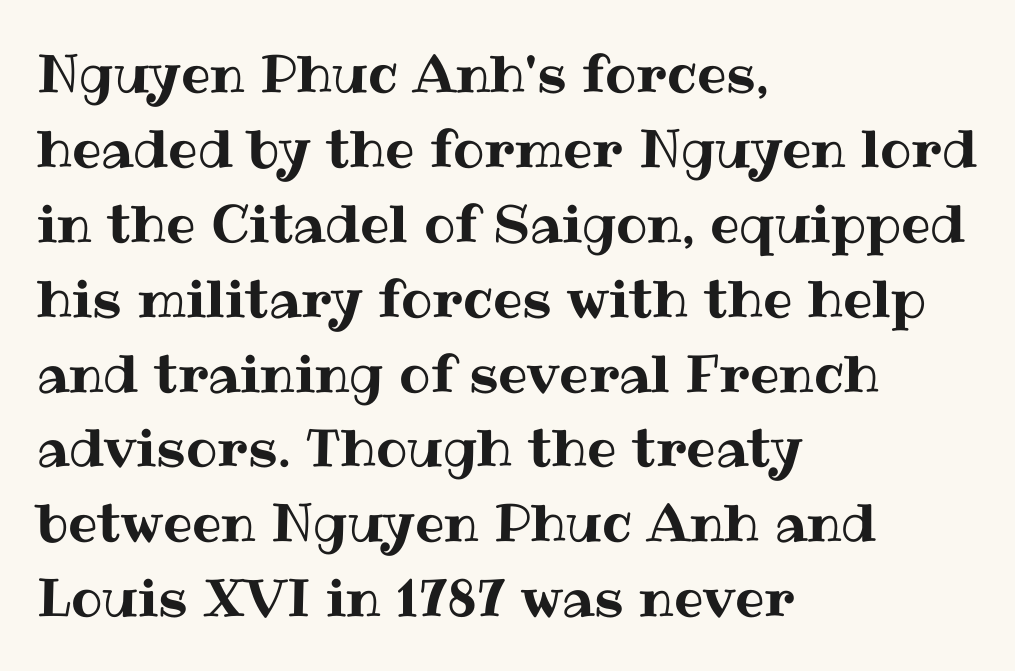
The image shows 52 px text type, upright; set left-aligned, normal line spacing (1.44x), normal letter spacing, not underlined; medium stroke contrast and a medium x-height.
